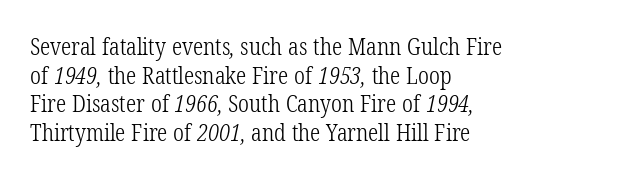
Every row of glyphs begins at an identical x-position on the left. Words appear dense and cohesive because spacing is normal. Decoration check: the copy has no underline. The strokes are not fattened; the text isn't bold.
